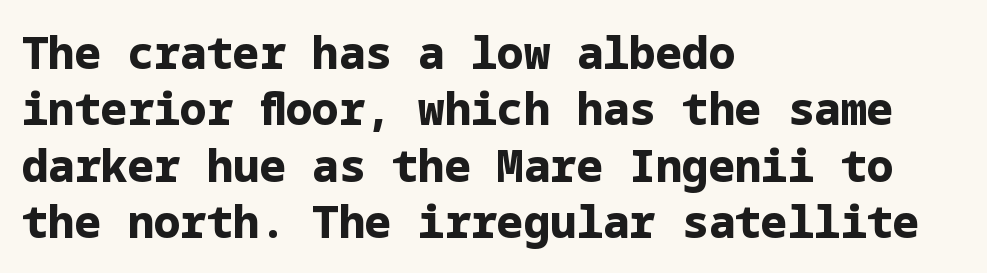
The image shows 44 px bold sans-serif type, upright; set left-aligned, normal line spacing (1.28x), normal letter spacing, not underlined; low stroke contrast and a medium x-height.
